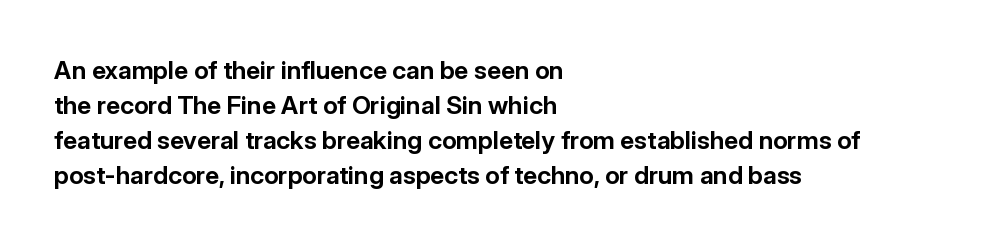
Nope, not italic — everything's standing straight. Regular leading. Teacher's note: observe the even left margin — that is flush-left alignment. The space beneath each line is pristine and unruled. Glyph-to-glyph distance matches everyday printed text.
